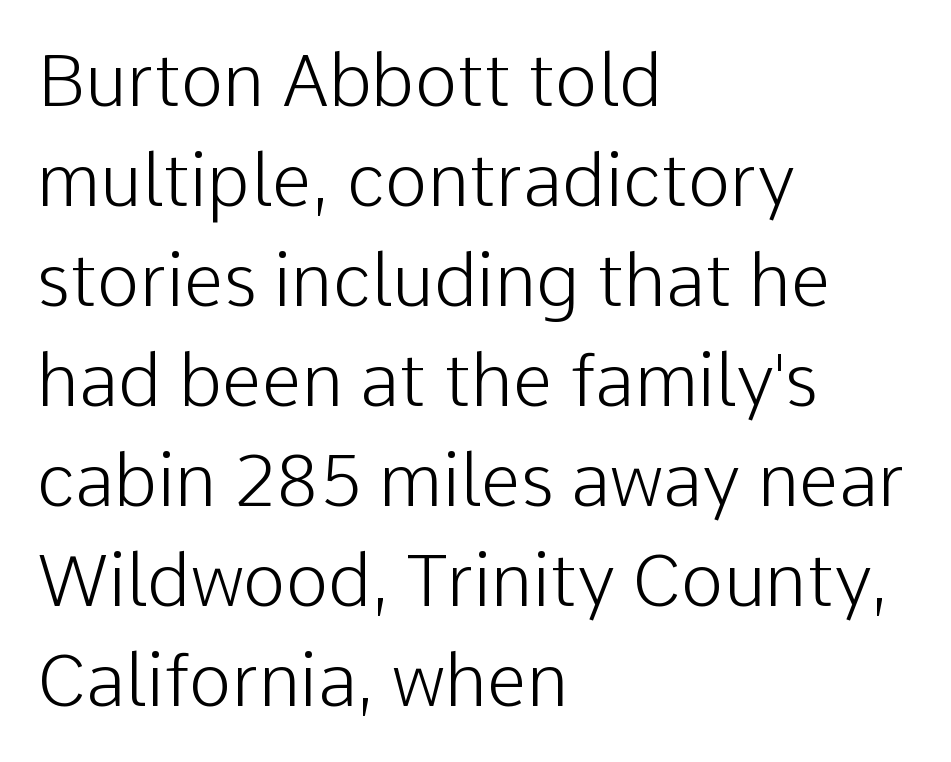
Each letter keeps its own natural width here, so spacing adapts to shape. Compared with a centered layout, this one pins lines to the left instead. Is there much room between lines? A standard amount, neither cramped nor airy. The face looks like a standard text weight, possibly lighter. Caption: standard tracking, unaltered. You can tell from the bare stems that sans-serif type was used.
